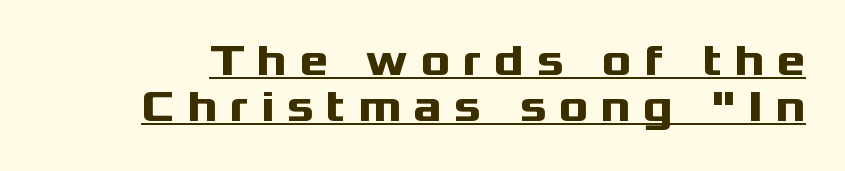
Q: Is the text bold? A: Yes.
Q: Is the text italic (slanted)? A: No, it is upright.
Q: Is the typeface a serif or a sans-serif typeface? A: Sans-serif.
Q: Is the text underlined? A: Yes.
Q: Is the spacing between letters normal or unusually wide? A: Unusually wide.
Q: Is the spacing between lines tight, normal or loose? A: Tight.
Q: Width (condensed, normal, or wide)? A: Wide.
Q: Stroke contrast? A: Medium.
Q: x-height? A: Medium.
Q: Monospaced? A: No.
